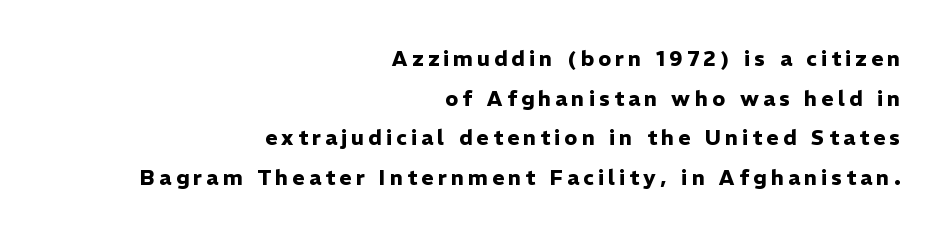
{"italic": "no", "bold": "yes", "underline": "no", "align": "right", "line_spacing_ratio": 1.89, "letter_spacing": "wide", "letter_spacing_em": 0.2, "glyph_px": 21}
